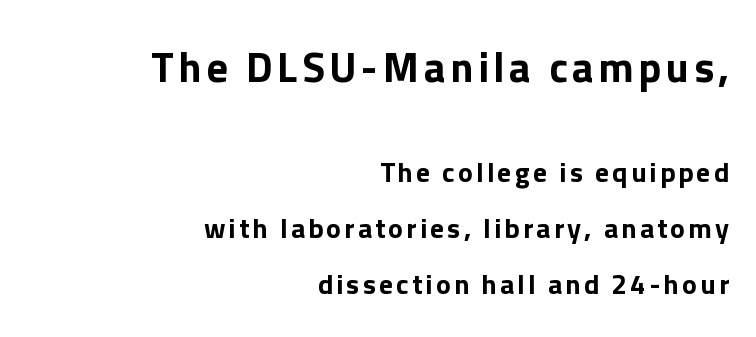
The lines in this sample share a right terminus and differ only in where they begin. I'd call this a sans setting — the letters go barefoot. Check under the words: just untouched page. Unlike italic type, these characters show no tilt at all. Character widths vary here, with narrow letters taking less room than wide ones.
